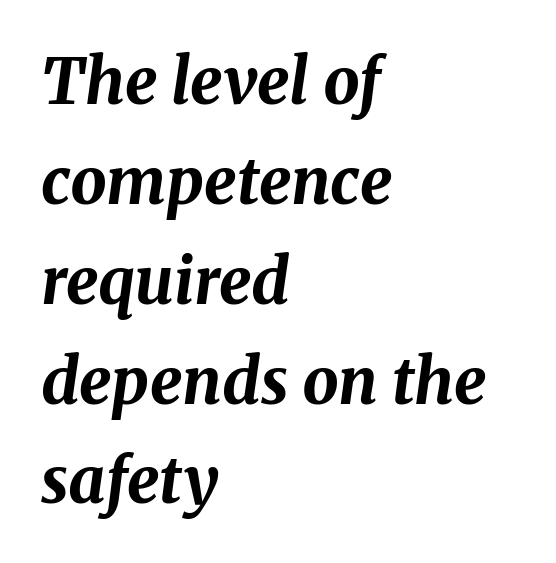
{"italic": "yes", "lean": "right", "slant_degrees": 8, "bold": "yes", "weight": "bold", "width": "normal", "stroke_contrast": "medium", "x_height": "medium", "monospaced": "no", "underline": "no", "align": "left", "line_spacing": "normal", "line_spacing_ratio": 1.56, "letter_spacing": "normal", "letter_spacing_em": 0.0, "glyph_px": 64}
